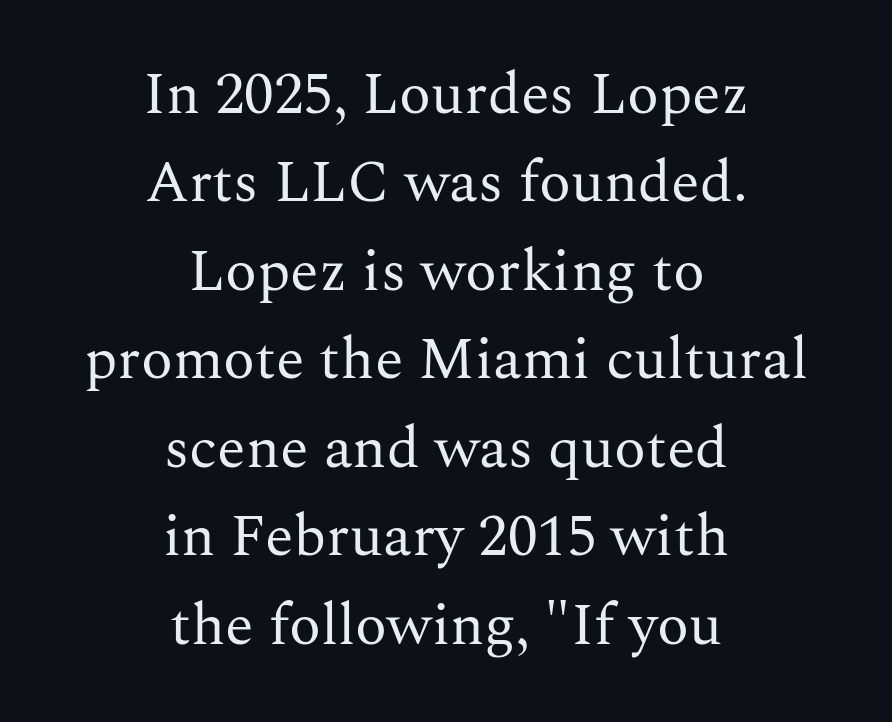
Q: Is the text bold? A: No.
Q: Is the text italic (slanted)? A: No, it is upright.
Q: Is the typeface a serif or a sans-serif typeface? A: Serif.
Q: Is the text underlined? A: No.
Q: How is the paragraph aligned? A: Centered.
Q: Is the spacing between letters normal or unusually wide? A: Normal.
Q: Is the spacing between lines tight, normal or loose? A: Normal.
Q: Width (condensed, normal, or wide)? A: Normal.
Q: Stroke contrast? A: Medium.
Q: x-height? A: Medium.
Q: Monospaced? A: No.
